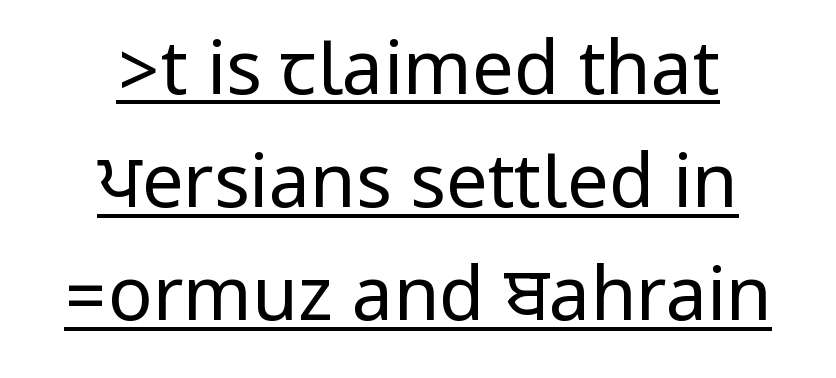
The specimen reads as upright at a glance. Nope, no serifs anywhere on these letters. The typesetter chose a symmetrical, centered arrangement here. What decoration does the sample have? An underline.
